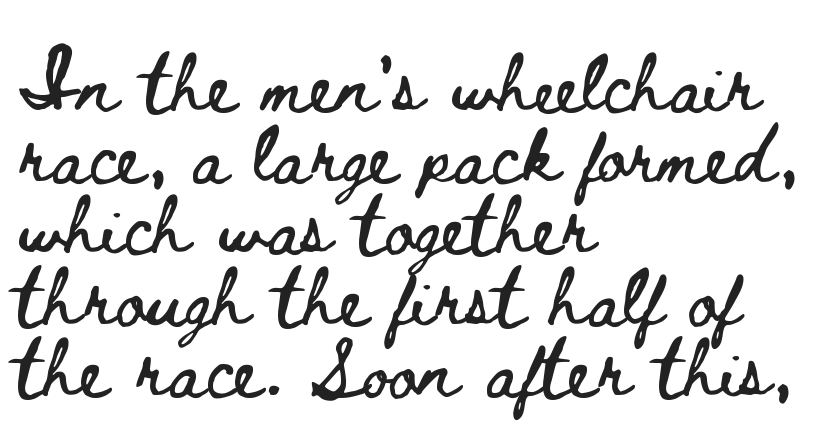
Q: Is the text underlined? A: No.
Q: How is the paragraph aligned? A: Left-aligned.
Q: Is the spacing between letters normal or unusually wide? A: Normal.
Q: Is the spacing between lines tight, normal or loose? A: Normal.
Q: Width (condensed, normal, or wide)? A: Wide.
Q: Stroke contrast? A: Low.
Q: x-height? A: Small.
Q: Monospaced? A: No.
